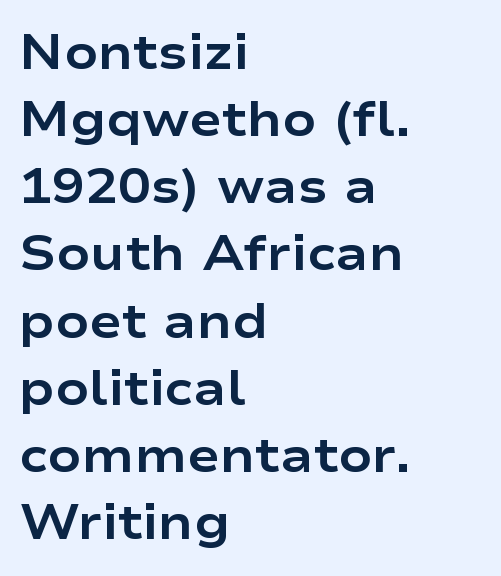
{"serif": "no", "italic": "no", "bold": "yes", "weight": "bold", "width": "wide", "stroke_contrast": "low", "x_height": "medium", "monospaced": "no", "underline": "no", "align": "left", "line_spacing": "normal", "line_spacing_ratio": 1.37, "letter_spacing": "normal", "letter_spacing_em": 0.0, "glyph_px": 49}
